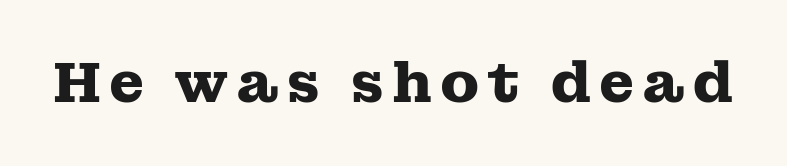
The image shows 57 px heavy, wide serif type, upright; set not underlined; medium stroke contrast and a medium x-height.
